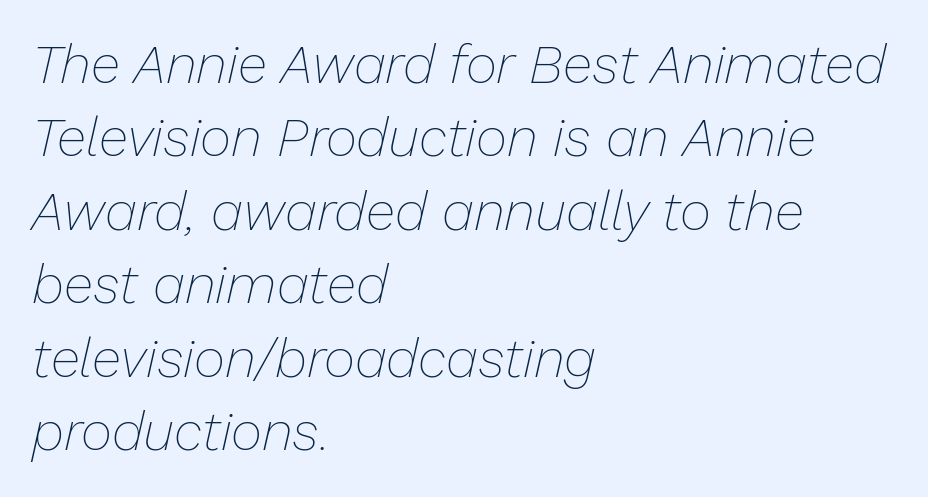
Q: Is the text bold? A: No.
Q: Is the text italic (slanted)? A: Yes, it leans right by about 13 degrees.
Q: Is the text underlined? A: No.
Q: How is the paragraph aligned? A: Left-aligned.
Q: Is the spacing between letters normal or unusually wide? A: Normal.
Q: Is the spacing between lines tight, normal or loose? A: Normal.
Q: Width (condensed, normal, or wide)? A: Normal.
Q: Stroke contrast? A: Low.
Q: x-height? A: Medium.
Q: Monospaced? A: No.
